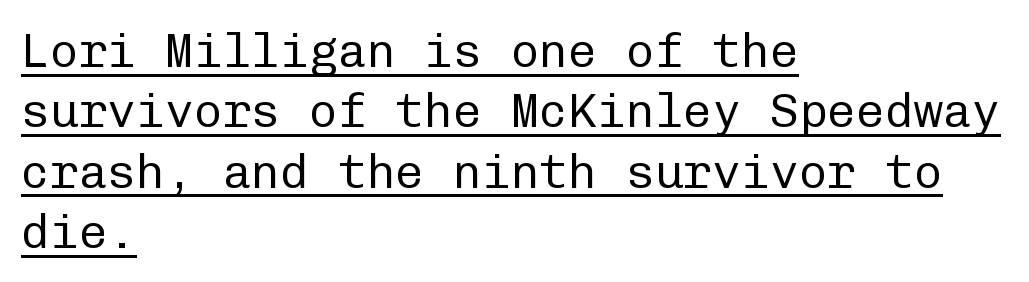
{"serif": "no", "italic": "no", "bold": "no", "weight": "regular", "width": "normal", "stroke_contrast": "low", "x_height": "medium", "monospaced": "yes", "underline": "yes", "align": "left", "line_spacing": "normal", "line_spacing_ratio": 1.26, "letter_spacing": "normal", "letter_spacing_em": 0.0, "glyph_px": 48}
